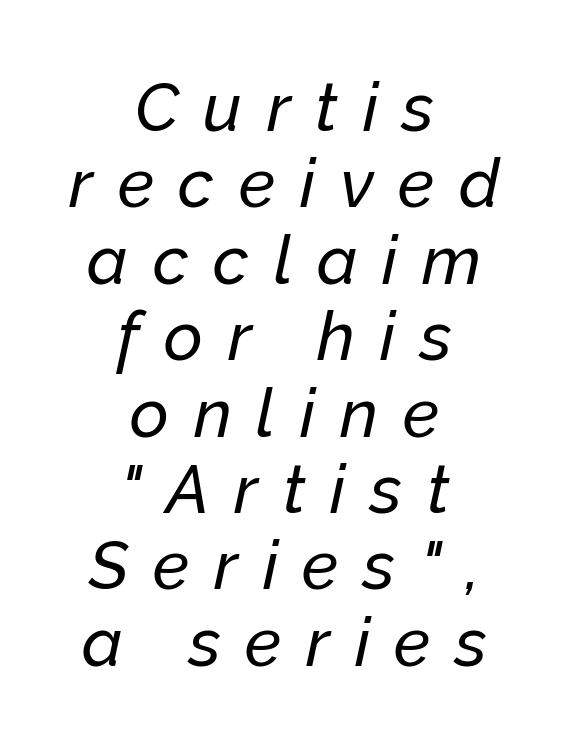
Each letter keeps its own natural width here, so spacing adapts to shape. Bare-footed words on every line. The face used here has a pronounced slope to its letters. The lines are quadded center. Very little white space separates one row of letters from the next. Short note: letters widely spaced.
